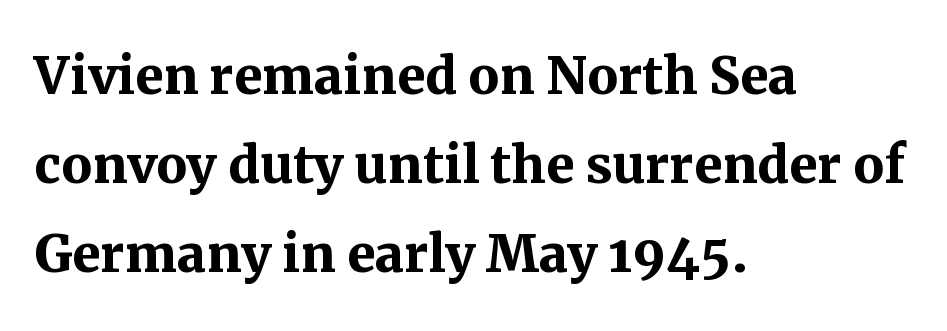
Descender tails drop into unmarked territory. The line texture is even and compact thanks to regular tracking. The lettering stays uniformly vertical, giving the passage a roman look. Set as a true bold cut, around the 700 mark.
